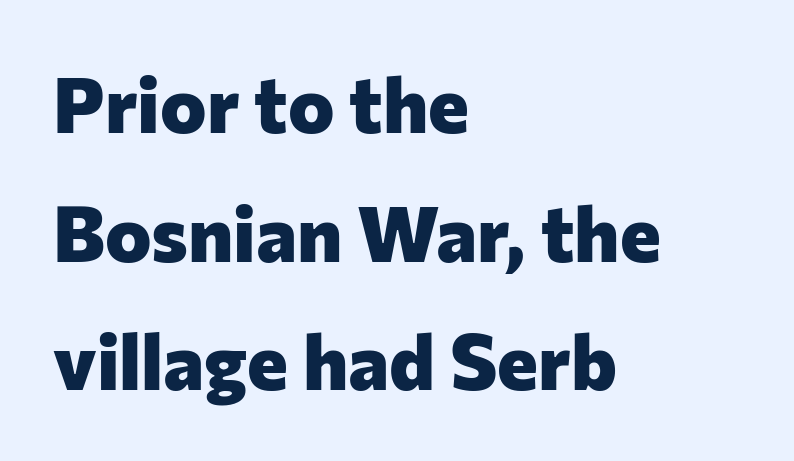
Q: Is the text bold? A: Yes.
Q: Is the text italic (slanted)? A: No, it is upright.
Q: Is the typeface a serif or a sans-serif typeface? A: Sans-serif.
Q: Is the text underlined? A: No.
Q: How is the paragraph aligned? A: Left-aligned.
Q: Is the spacing between letters normal or unusually wide? A: Normal.
Q: Is the spacing between lines tight, normal or loose? A: Normal.
Q: Width (condensed, normal, or wide)? A: Normal.
Q: Stroke contrast? A: Low.
Q: x-height? A: Medium.
Q: Monospaced? A: No.
